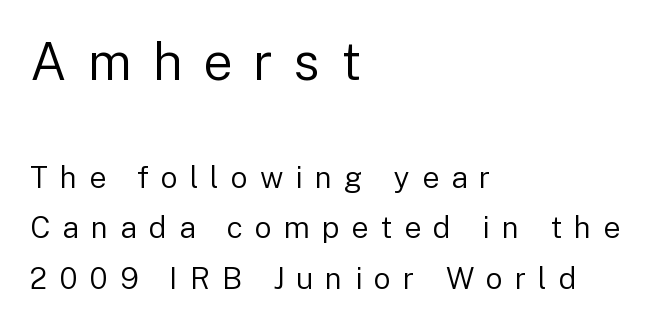
{"serif": "no", "italic": "no", "bold": "no", "weight": "regular", "width": "normal", "stroke_contrast": "low", "x_height": "medium", "monospaced": "no", "underline": "no", "align": "left", "line_spacing": "normal", "line_spacing_ratio": 1.68, "letter_spacing": "wide", "letter_spacing_em": 0.4, "larger_block": "first", "size_ratio": 1.73, "glyph_px": 52}
